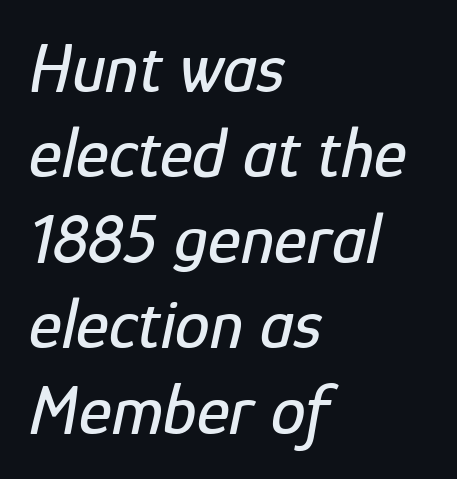
The image shows 70 px condensed type, italic (leaning right); set left-aligned, line spacing 1.22x, normal letter spacing, not underlined; low stroke contrast and a medium x-height.
